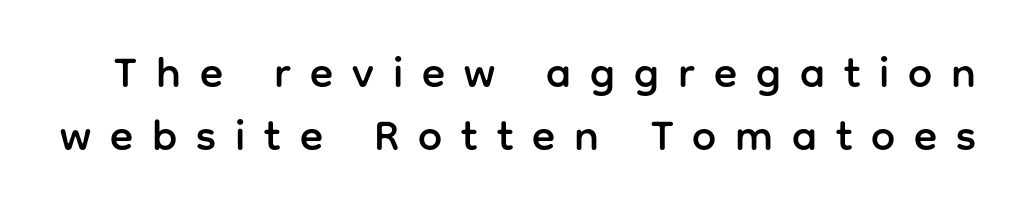
Style check: upright. Does extra space separate the letters? Yes, quite a lot of it. Do the characters align in a grid? No, the font is proportional. The block of text has a typical density, with ordinary space between rows. A clean baseline with only descenders dipping below it. The passage shown is typeset with a sans-serif family.
